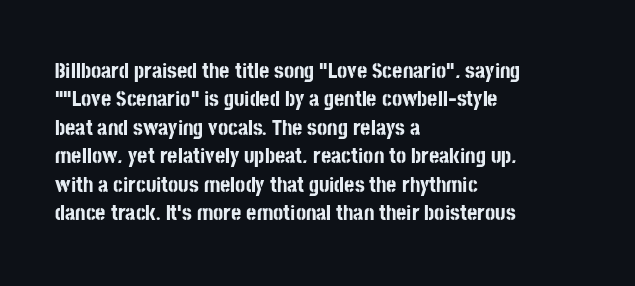
{"italic": "no", "bold": "yes", "underline": "no", "align": "left", "line_spacing": "normal", "line_spacing_ratio": 1.29, "letter_spacing": "normal", "letter_spacing_em": 0.0, "glyph_px": 22}
